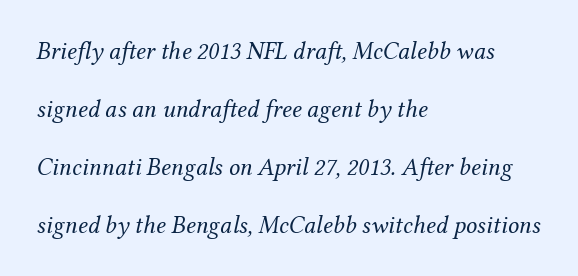
The image shows 25 px text type, italic (leaning right); set left-aligned, loose line spacing (2.32x), normal letter spacing, not underlined.
